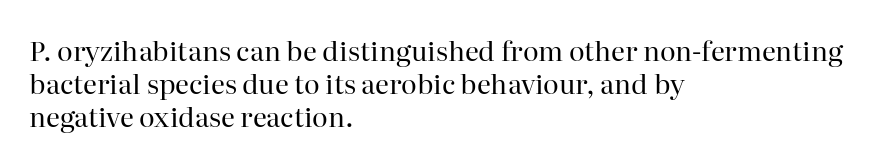
{"italic": "no", "bold": "no", "underline": "no", "align": "left", "line_spacing_ratio": 1.22, "letter_spacing": "normal", "letter_spacing_em": 0.0, "glyph_px": 27}
